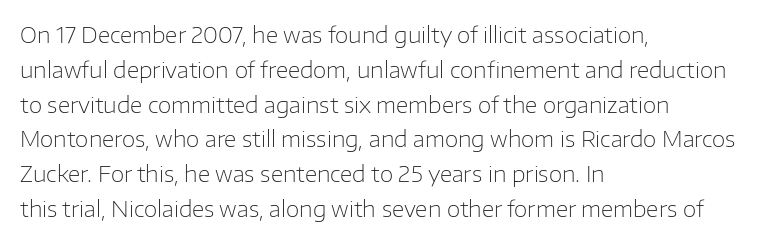
{"italic": "no", "bold": "no", "underline": "no", "align": "left", "line_spacing": "normal", "line_spacing_ratio": 1.58, "letter_spacing": "normal", "letter_spacing_em": 0.0, "glyph_px": 22}
